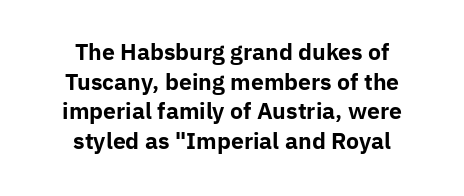
{"italic": "no", "bold": "yes", "underline": "no", "align": "center", "line_spacing": "normal", "line_spacing_ratio": 1.35, "letter_spacing": "normal", "letter_spacing_em": 0.0, "glyph_px": 22}
